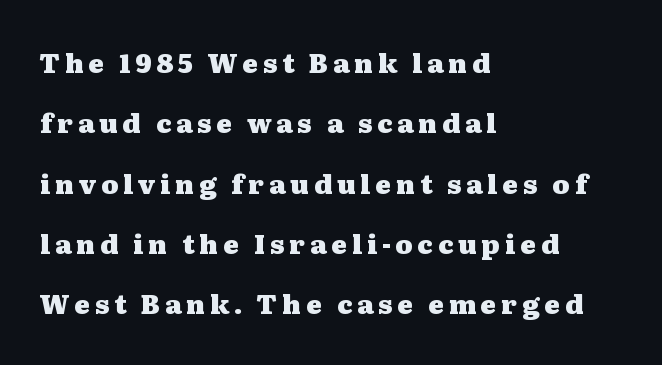
Check the space under the baseline: it is left empty. Successive baselines arrive slowly, with a big drop between each. Rendered with straight, roman letterforms. Every row of glyphs begins at an identical x-position on the left. Does the weight exceed regular? Yes, all the way to bold.
